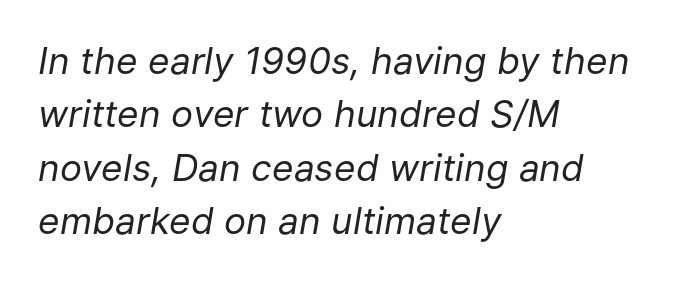
Q: Is the text bold? A: No.
Q: Is the text italic (slanted)? A: Yes, it leans right by about 9 degrees.
Q: Is the text underlined? A: No.
Q: How is the paragraph aligned? A: Left-aligned.
Q: Is the spacing between letters normal or unusually wide? A: Normal.
Q: Is the spacing between lines tight, normal or loose? A: Normal.
Q: Width (condensed, normal, or wide)? A: Normal.
Q: Stroke contrast? A: Low.
Q: x-height? A: Medium.
Q: Monospaced? A: No.
